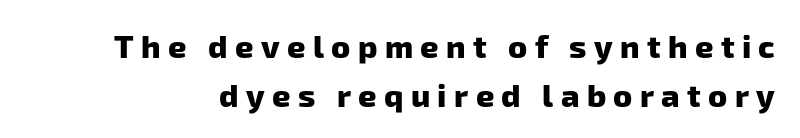
Q: Is the text bold? A: Yes.
Q: Is the typeface a serif or a sans-serif typeface? A: Sans-serif.
Q: Is the text underlined? A: No.
Q: Is the spacing between letters normal or unusually wide? A: Unusually wide.
Q: Is the spacing between lines tight, normal or loose? A: Normal.
Q: Width (condensed, normal, or wide)? A: Normal.
Q: Stroke contrast? A: Low.
Q: x-height? A: Medium.
Q: Monospaced? A: No.
